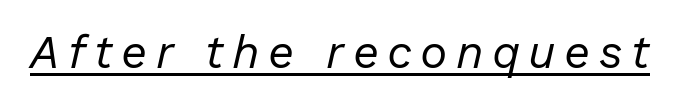
The image shows 46 px regular-weight type, italic (leaning right); set underlined; low stroke contrast and a medium x-height.
